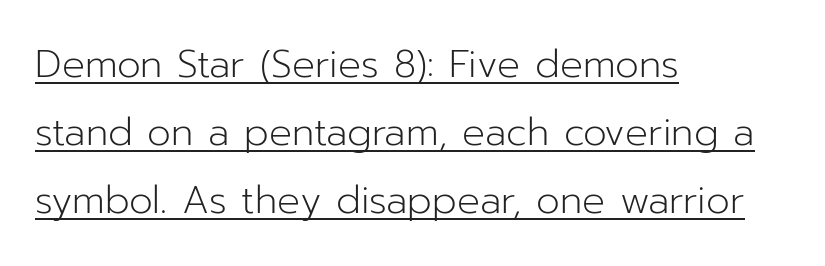
The type sits square on the baseline with zero lean. Is this a fixed-width face? No — the glyphs have proportional, varying widths. These lines are composed in type without serifs. The rendered words wear a rule along their underside. These lines are set flush left with a ragged right edge.
